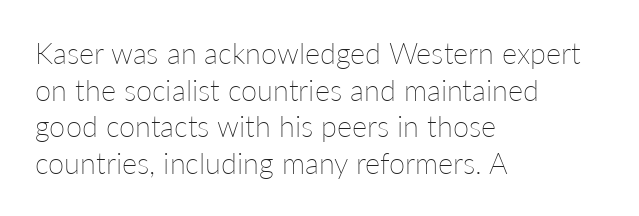
The image shows 29 px thin type, upright; set left-aligned, normal line spacing (1.26x), normal letter spacing, not underlined; low stroke contrast and a medium x-height.
